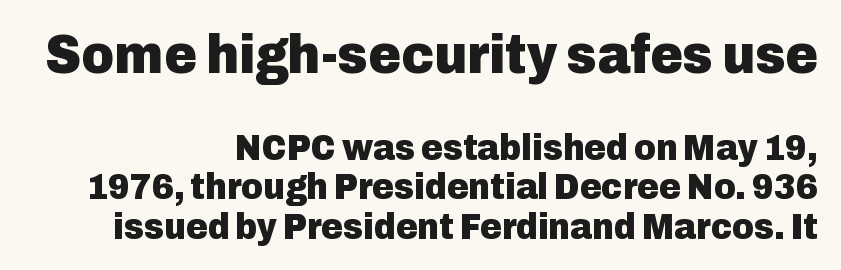
The image shows 56 px heavy sans-serif type, upright; set right-aligned, tight line spacing (1.06x), normal letter spacing, not underlined; the first (top) block is 1.51x larger; low stroke contrast and a medium x-height.
